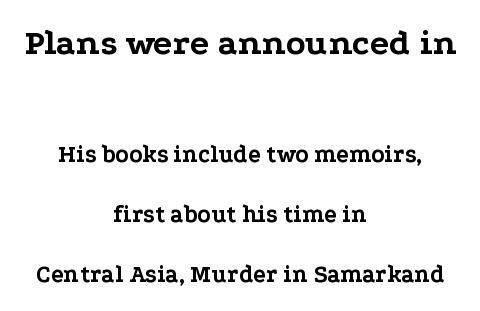
The image shows 36 px bold, wide serif type, upright; set centered, loose line spacing (2.49x), normal letter spacing, not underlined; the first (top) block is 1.5x larger; low stroke contrast and a medium x-height.
